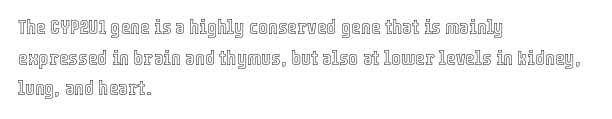
{"italic": "no", "underline": "no", "align": "left", "line_spacing": "normal", "line_spacing_ratio": 1.46, "letter_spacing": "normal", "letter_spacing_em": 0.0, "glyph_px": 21}
